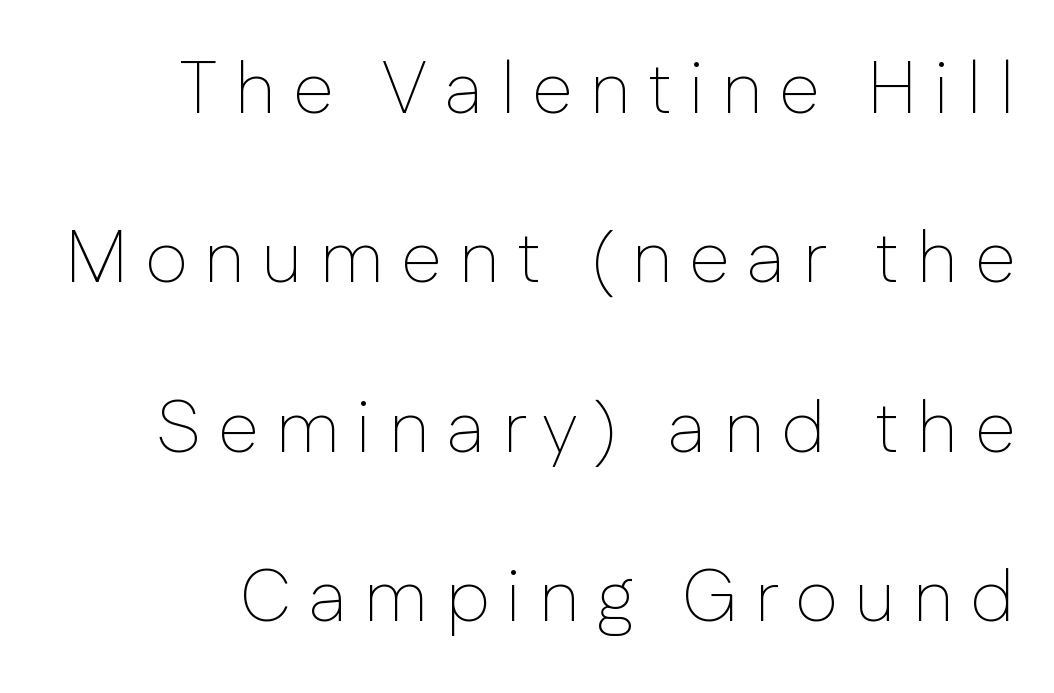
The image shows 74 px thin sans-serif type, upright; set loose line spacing (2.29x), unusually wide letter spacing (+0.22 em), not underlined; low stroke contrast and a medium x-height.
